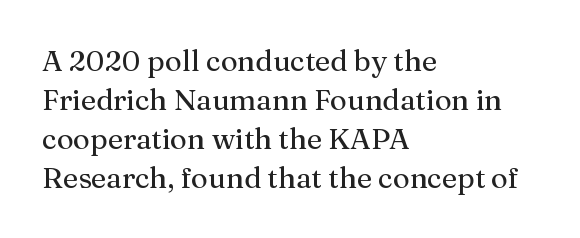
{"serif": "yes", "italic": "no", "width": "normal", "stroke_contrast": "medium", "x_height": "medium", "monospaced": "no", "underline": "no", "align": "left", "line_spacing": "normal", "line_spacing_ratio": 1.34, "letter_spacing": "normal", "letter_spacing_em": 0.0, "glyph_px": 29}
